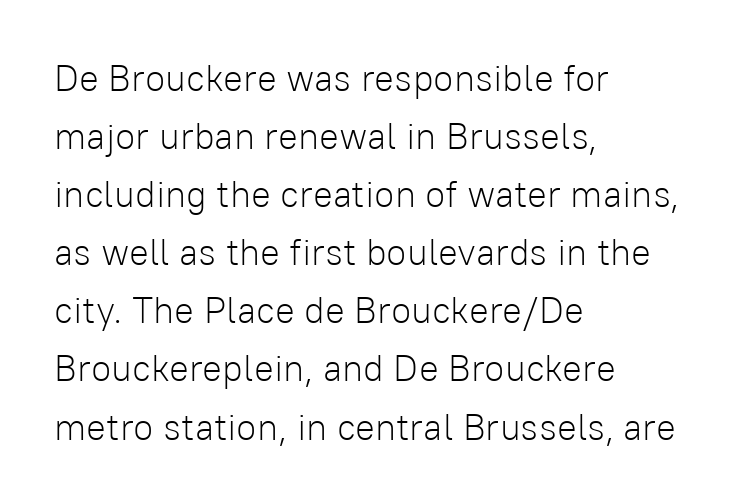
The image shows 37 px light sans-serif type, upright; set left-aligned, normal line spacing (1.57x), normal letter spacing, not underlined; low stroke contrast and a medium x-height.
